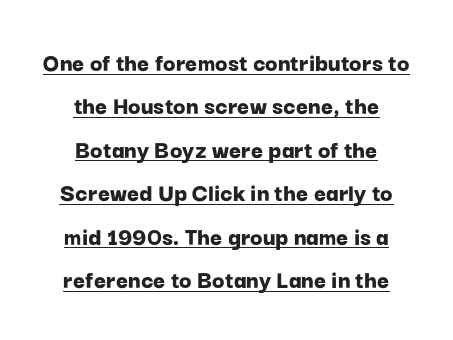
The image shows 26 px bold type, upright; set centered, normal line spacing (1.67x), normal letter spacing, underlined.
